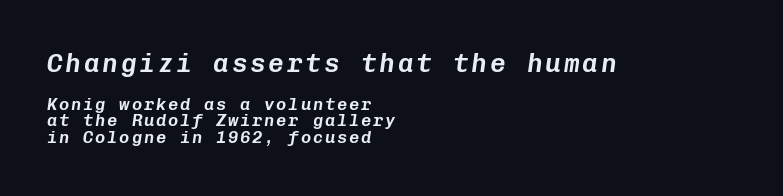
The letters are slanted; this is an italic face. The designer dialed line spacing down below the default. The glyphs are unaccompanied by any horizontal stroke below them. The rag falls on the right side of this text block. Two sizes are in play, and the larger belongs to the first block.
